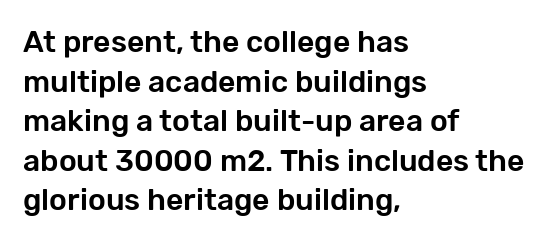
{"serif": "no", "italic": "no", "width": "normal", "stroke_contrast": "low", "x_height": "medium", "monospaced": "no", "underline": "no", "align": "left", "line_spacing": "normal", "line_spacing_ratio": 1.32, "letter_spacing": "normal", "letter_spacing_em": 0.0, "glyph_px": 30}
